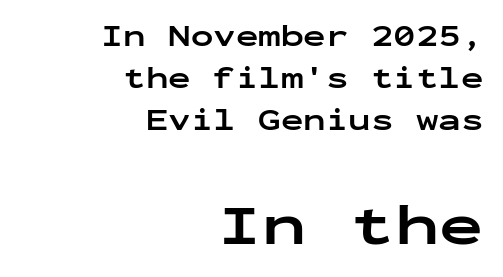
Here the designer chose a console-style face with uniform glyph widths. Italic? Not at all — the glyphs are vertical. Leading: standard. Is the lower block the larger one? Yes — the lower block carries the bigger type. Type style note: lacks serifs. A student would call this right alignment; a typographer would say flush right, rag left.
